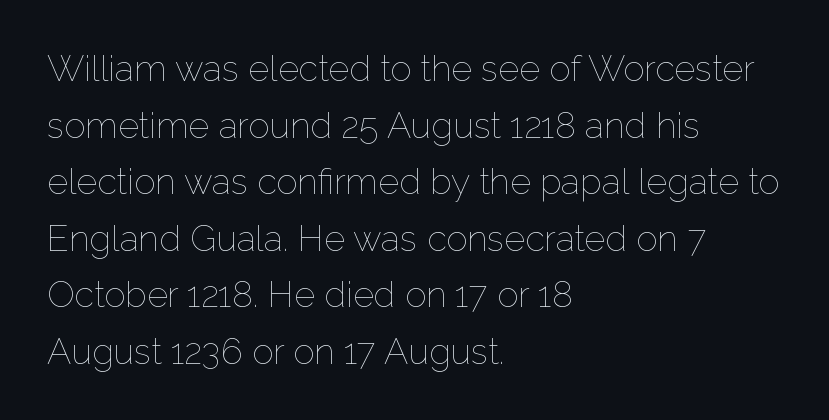
{"italic": "no", "bold": "no", "weight": "thin", "width": "normal", "stroke_contrast": "low", "x_height": "medium", "monospaced": "no", "underline": "no", "align": "left", "line_spacing": "normal", "line_spacing_ratio": 1.57, "letter_spacing": "normal", "letter_spacing_em": 0.0, "glyph_px": 36}
